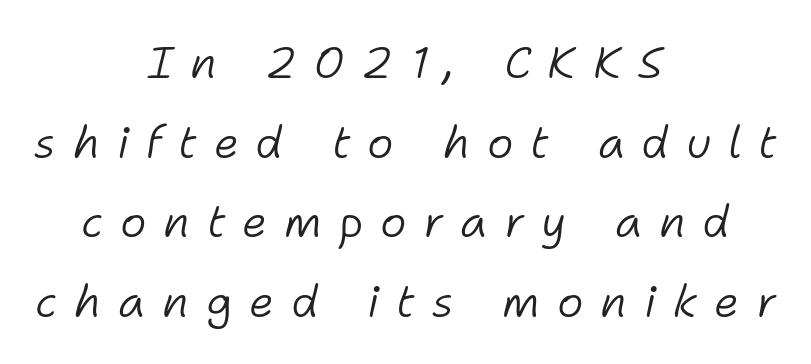
Q: Is the text bold? A: No.
Q: Is the text italic (slanted)? A: Yes, it leans right by about 11 degrees.
Q: Is the text underlined? A: No.
Q: How is the paragraph aligned? A: Centered.
Q: Is the spacing between letters normal or unusually wide? A: Unusually wide.
Q: Width (condensed, normal, or wide)? A: Normal.
Q: Stroke contrast? A: Low.
Q: x-height? A: Medium.
Q: Monospaced? A: No.
